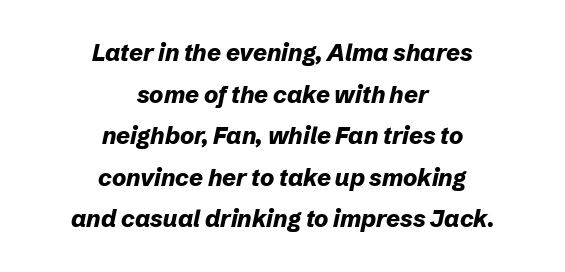
{"italic": "yes", "lean": "right", "slant_degrees": 12, "bold": "yes", "underline": "no", "align": "center", "line_spacing_ratio": 1.73, "letter_spacing": "normal", "letter_spacing_em": 0.0, "glyph_px": 24}
